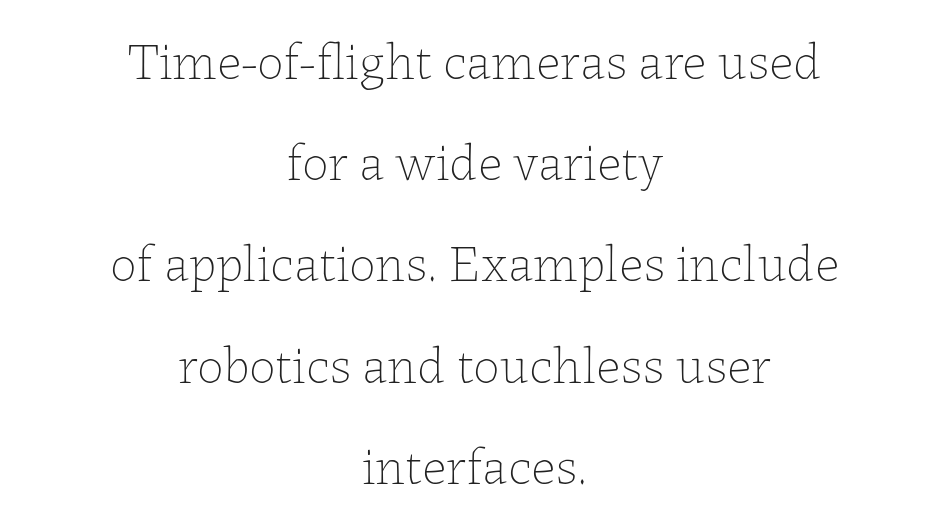
{"italic": "no", "bold": "no", "weight": "thin", "width": "normal", "stroke_contrast": "low", "x_height": "medium", "monospaced": "no", "underline": "no", "align": "center", "line_spacing": "loose", "line_spacing_ratio": 1.91, "letter_spacing": "normal", "letter_spacing_em": 0.0, "glyph_px": 53}
